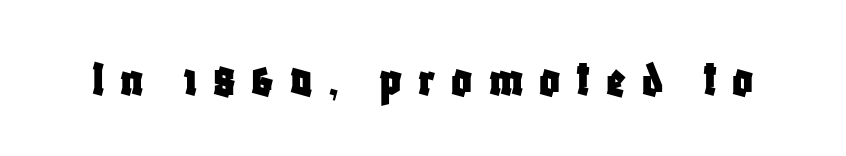
The image shows 51 px condensed sans-serif type, upright; set unusually wide letter spacing (+0.31 em), not underlined; low stroke contrast and a large x-height.
